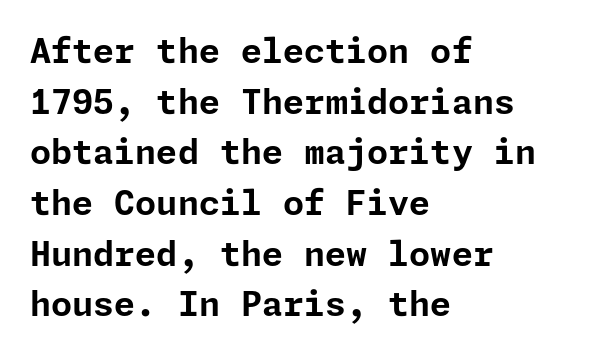
{"serif": "no", "italic": "no", "bold": "yes", "weight": "bold", "width": "normal", "stroke_contrast": "low", "x_height": "medium", "underline": "no", "align": "left", "line_spacing": "normal", "line_spacing_ratio": 1.49, "letter_spacing": "normal", "letter_spacing_em": 0.0, "glyph_px": 34}
